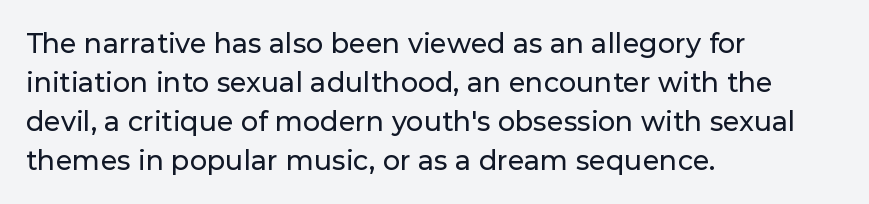
{"italic": "no", "underline": "no", "align": "left", "line_spacing": "normal", "line_spacing_ratio": 1.45, "letter_spacing": "normal", "letter_spacing_em": 0.0, "glyph_px": 27}
